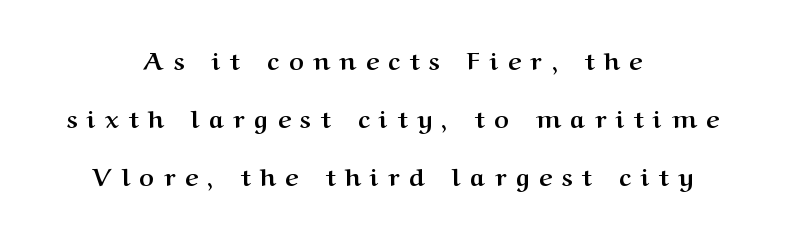
Q: Is the text bold? A: Yes.
Q: Is the text italic (slanted)? A: No, it is upright.
Q: Is the text underlined? A: No.
Q: How is the paragraph aligned? A: Centered.
Q: Is the spacing between letters normal or unusually wide? A: Unusually wide.
Q: Is the spacing between lines tight, normal or loose? A: Loose.
